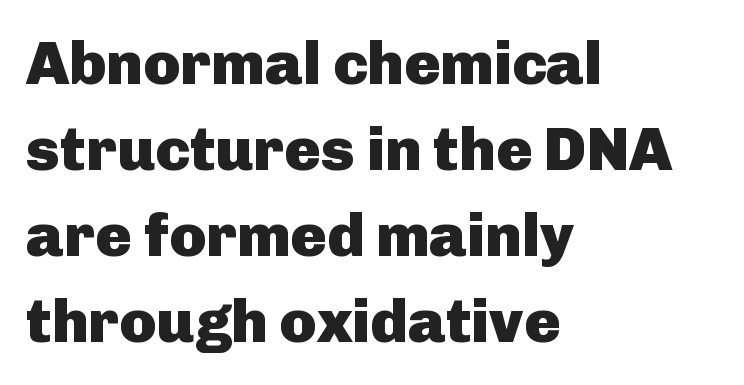
Q: Is the text bold? A: Yes.
Q: Is the text italic (slanted)? A: No, it is upright.
Q: Is the typeface a serif or a sans-serif typeface? A: Sans-serif.
Q: Is the text underlined? A: No.
Q: How is the paragraph aligned? A: Left-aligned.
Q: Is the spacing between letters normal or unusually wide? A: Normal.
Q: Is the spacing between lines tight, normal or loose? A: Normal.
Q: Width (condensed, normal, or wide)? A: Normal.
Q: Stroke contrast? A: Low.
Q: x-height? A: Medium.
Q: Monospaced? A: No.
